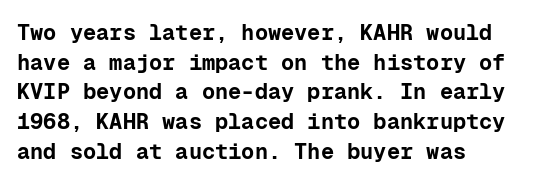
Caption: standard tracking, unaltered. Bold? Absolutely — the strokes are thick and heavy. Where is the straight margin? On the left. The line-height multiplier appears to be the usual default. Underlining? Definitely not there. Upright lettering throughout.
